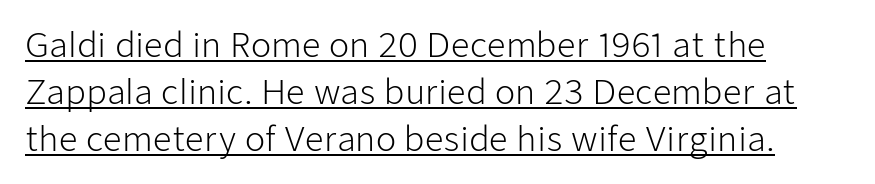
Stems and bowls with no extra thickness — not bold. Does the copy run flush right? No — it runs flush left. Proportional: the letters do not fall into vertical columns. Notice how a bar underscores the lettering throughout. The lettering holds an erect, upright posture throughout. The tracking reads as untouched default to a designer's eye.
